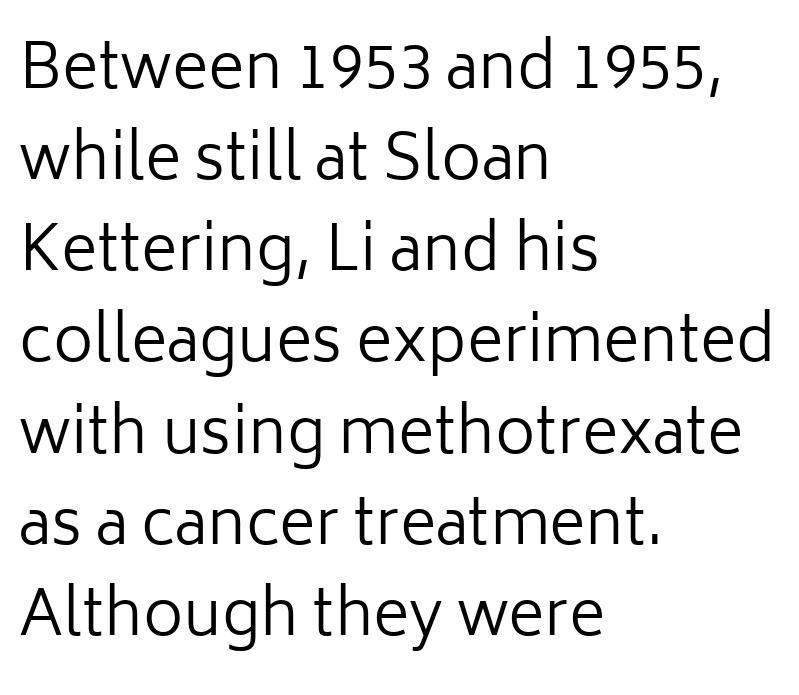
Lines of text with bare space underneath. The lettering holds an erect, upright posture throughout. The type family on display is of the sans-serif kind. These lines are set flush left with a ragged right edge. The strokes carry an ordinary text weight at most.
